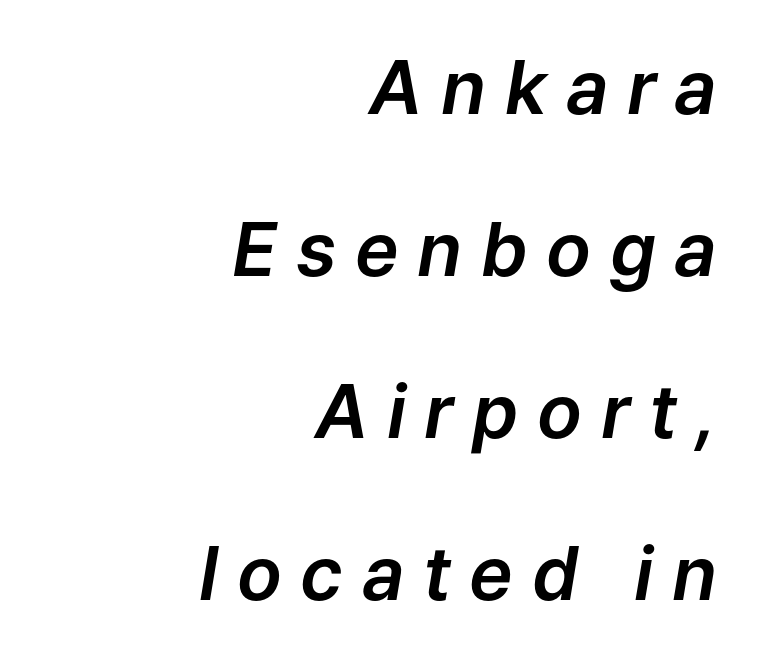
Between one letter and the next there's a generous, obvious gap. Does the leading feel generous? Absolutely, it's lavish. When letters slant like this, we call the style italic. This sample has the flowing, uneven cadence of proportional lettering. No word sits above an underline.
